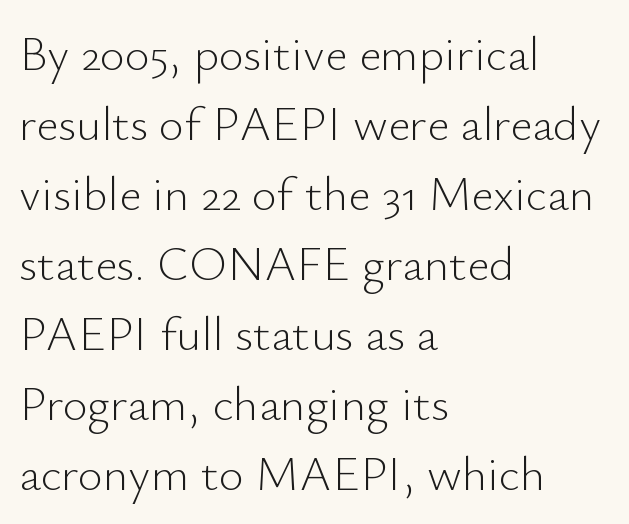
Honestly, the letter spacing is just normal — you wouldn't notice it. The letters look calm and open, with moderate or lighter stems. The rendering uses a moderate line-height, typical for paragraphs. The lettering holds an erect, upright posture throughout. This rendering uses left alignment, leaving the right contour irregular.
